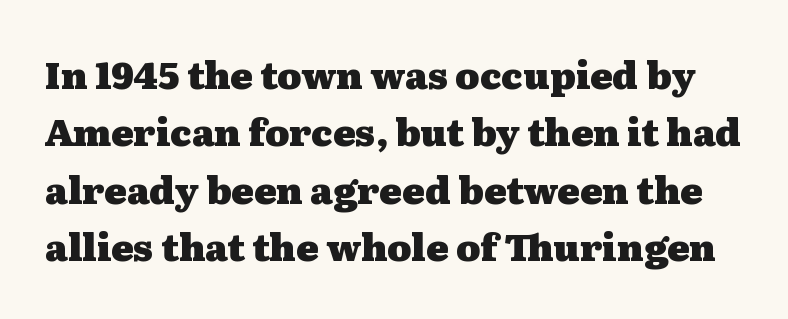
Plenty of ink on the page — the face is bold. Note the varied advance widths — an 'i' is clearly narrower than an 'm'. Is there any slant? The stems are plumb. Little horizontal feet cap the strokes, marking this as serif type. The passage shown is not underscored anywhere.
